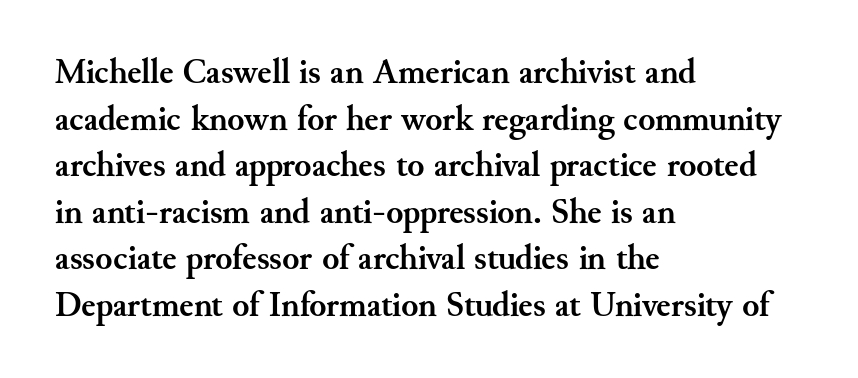
{"serif": "yes", "italic": "no", "bold": "yes", "weight": "semibold", "width": "normal", "stroke_contrast": "medium", "x_height": "small", "monospaced": "no", "underline": "no", "align": "left", "line_spacing": "normal", "line_spacing_ratio": 1.33, "letter_spacing": "normal", "letter_spacing_em": 0.0, "glyph_px": 35}
